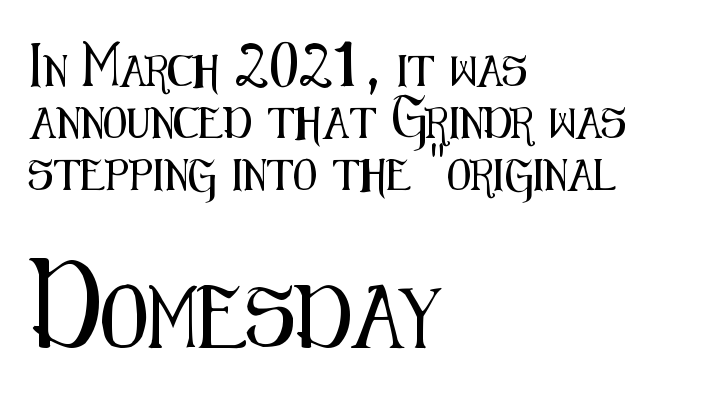
{"italic": "no", "width": "condensed", "stroke_contrast": "medium", "x_height": "medium", "monospaced": "no", "underline": "no", "align": "left", "line_spacing": "normal", "line_spacing_ratio": 1.67, "letter_spacing": "normal", "letter_spacing_em": 0.0, "larger_block": "second", "size_ratio": 2.0, "glyph_px": 62}
